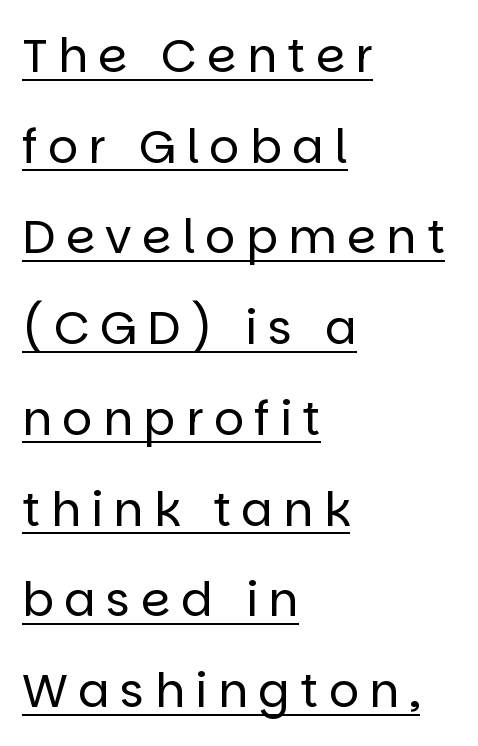
Every character sits straight up, as roman type does. Weight: in the light-to-regular range. Nope, no serifs anywhere on these letters. The setting favours the left margin, as ordinary paragraphs usually do. Leading: increased. Here the designer chose a conventional face with non-uniform glyph widths.
